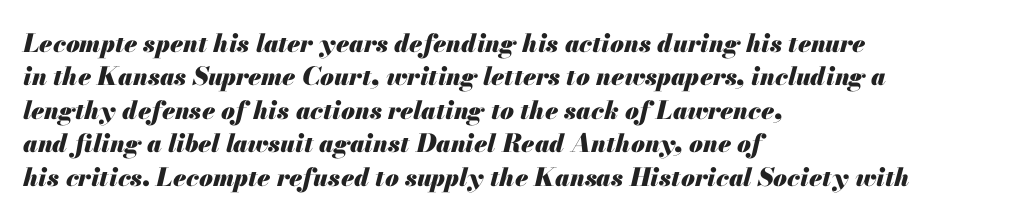
{"italic": "yes", "lean": "right", "slant_degrees": 13, "bold": "yes", "underline": "no", "align": "left", "line_spacing": "normal", "line_spacing_ratio": 1.34, "letter_spacing": "normal", "letter_spacing_em": 0.0, "glyph_px": 25}
